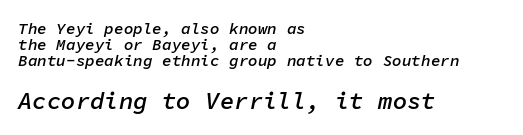
Stroke thickness is moderately raised; the sample reads as semibold. This rendering uses left alignment, leaving the right contour irregular. The passage shown begins with its smaller block and ends with its larger one. One glance says dense: line gaps are narrower than usual.
